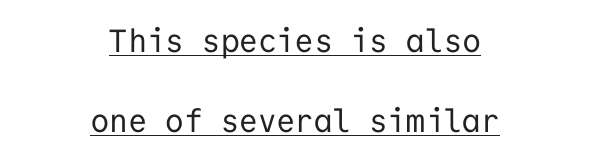
The type family on display is of the sans-serif kind. Do the letters lean? They stand straight. Caption: lettering with a line underneath. The strokes carry an ordinary text weight at most. Does the copy run flush right? No — it is centered line by line. Note the uniform advance width — an 'i' takes as much space as an 'm'.
